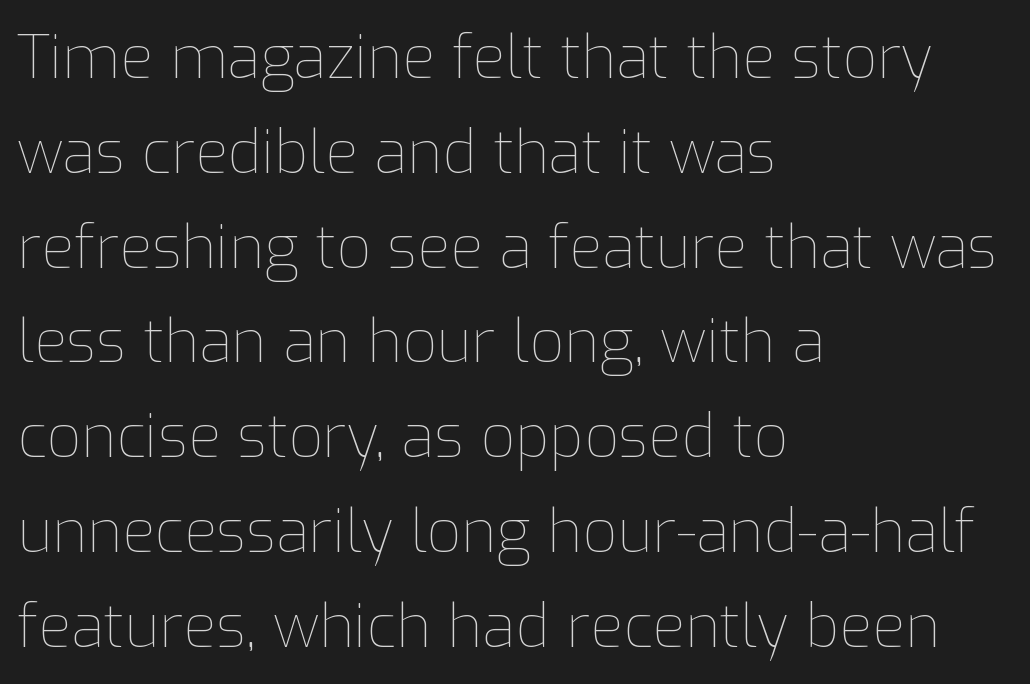
The image shows 60 px thin type, upright; set left-aligned, normal line spacing (1.58x), normal letter spacing, not underlined; low stroke contrast and a medium x-height.
